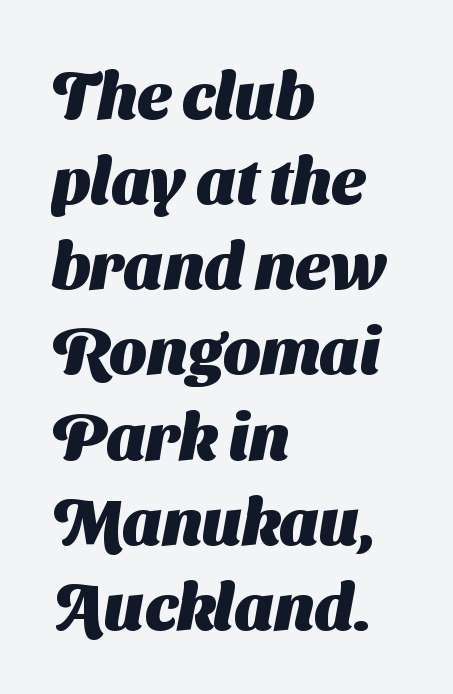
Q: Is the text bold? A: Yes.
Q: Is the typeface a serif or a sans-serif typeface? A: Sans-serif.
Q: Is the text underlined? A: No.
Q: How is the paragraph aligned? A: Left-aligned.
Q: Is the spacing between letters normal or unusually wide? A: Normal.
Q: Is the spacing between lines tight, normal or loose? A: Normal.
Q: Width (condensed, normal, or wide)? A: Normal.
Q: Stroke contrast? A: Medium.
Q: x-height? A: Medium.
Q: Monospaced? A: No.
